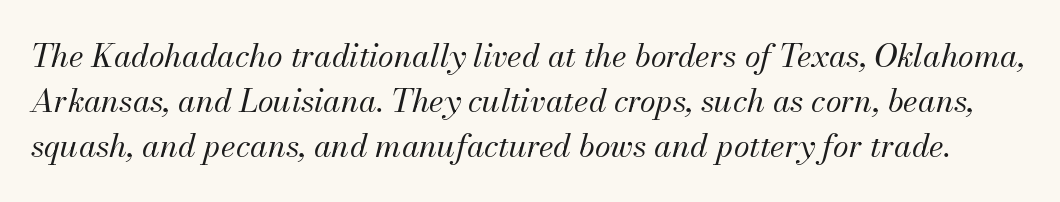
{"italic": "yes", "lean": "right", "slant_degrees": 13, "bold": "no", "weight": "regular", "width": "normal", "stroke_contrast": "medium", "x_height": "small", "monospaced": "no", "underline": "no", "line_spacing": "normal", "line_spacing_ratio": 1.41, "letter_spacing": "normal", "letter_spacing_em": 0.0, "glyph_px": 32}
